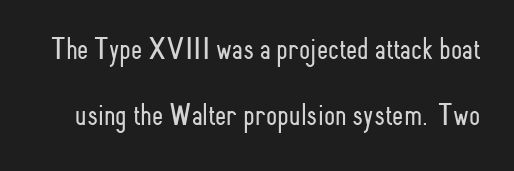
Q: Is the text bold? A: No.
Q: Is the text italic (slanted)? A: No, it is upright.
Q: Is the typeface a serif or a sans-serif typeface? A: Sans-serif.
Q: Is the text underlined? A: No.
Q: Is the spacing between letters normal or unusually wide? A: Normal.
Q: Is the spacing between lines tight, normal or loose? A: Loose.
Q: Width (condensed, normal, or wide)? A: Condensed.
Q: Stroke contrast? A: Low.
Q: x-height? A: Small.
Q: Monospaced? A: No.
